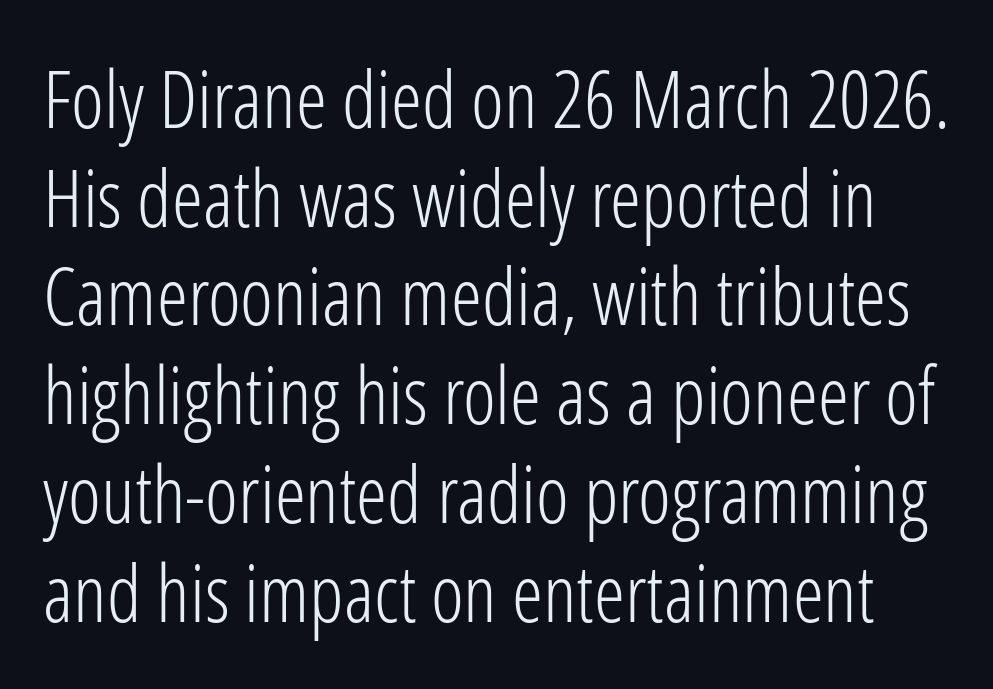
Q: Is the text bold? A: No.
Q: Is the text italic (slanted)? A: No, it is upright.
Q: Is the typeface a serif or a sans-serif typeface? A: Sans-serif.
Q: Is the text underlined? A: No.
Q: Is the spacing between letters normal or unusually wide? A: Normal.
Q: Is the spacing between lines tight, normal or loose? A: Normal.
Q: Width (condensed, normal, or wide)? A: Condensed.
Q: Stroke contrast? A: Low.
Q: x-height? A: Medium.
Q: Monospaced? A: No.
